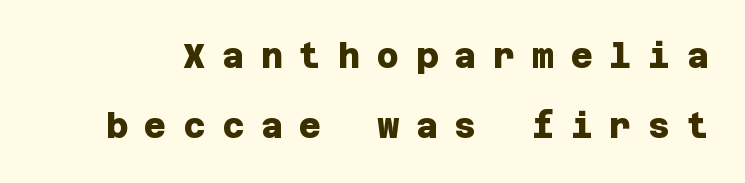
{"serif": "no", "bold": "yes", "weight": "heavy", "width": "normal", "stroke_contrast": "low", "x_height": "large", "underline": "no", "line_spacing": "loose", "line_spacing_ratio": 2.06, "letter_spacing": "wide", "letter_spacing_em": 0.49, "glyph_px": 34}
